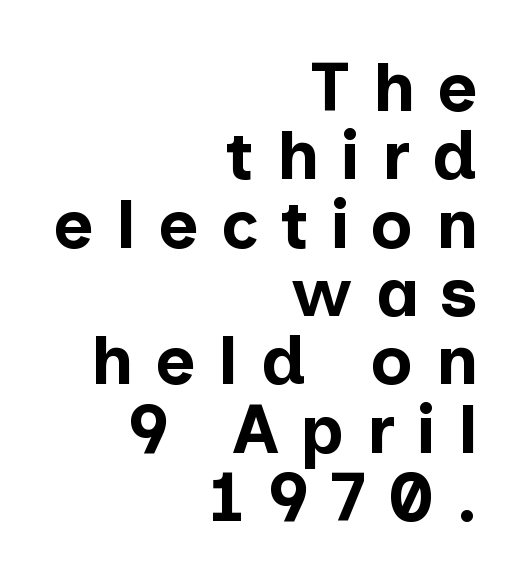
{"serif": "no", "italic": "no", "bold": "yes", "weight": "bold", "width": "normal", "stroke_contrast": "low", "x_height": "medium", "monospaced": "no", "underline": "no", "align": "right", "line_spacing": "tight", "line_spacing_ratio": 0.99, "letter_spacing": "wide", "letter_spacing_em": 0.32, "glyph_px": 69}
